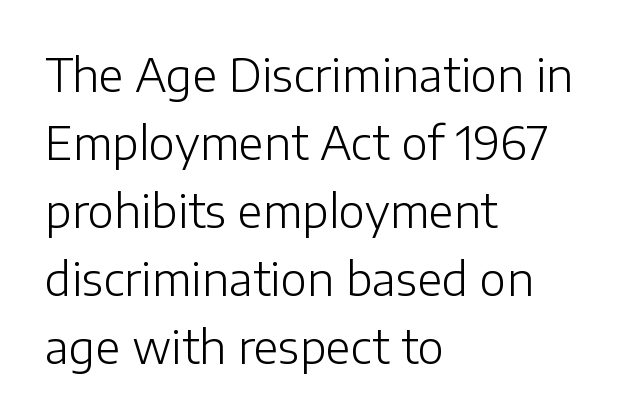
{"serif": "no", "italic": "no", "bold": "no", "weight": "light", "width": "normal", "stroke_contrast": "low", "x_height": "medium", "monospaced": "no", "underline": "no", "align": "left", "line_spacing": "normal", "line_spacing_ratio": 1.51, "letter_spacing": "normal", "letter_spacing_em": 0.0, "glyph_px": 45}
